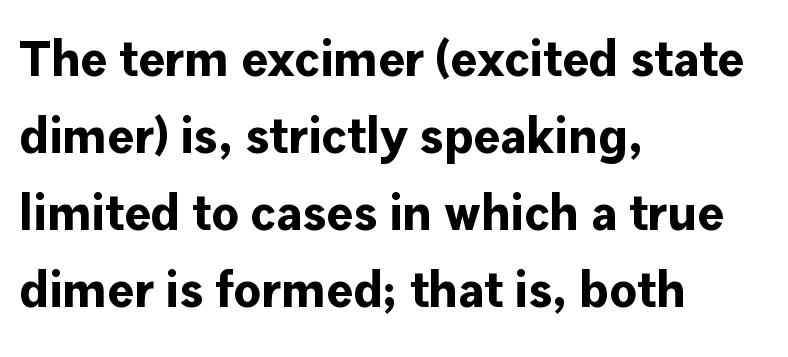
Q: Is the text bold? A: Yes.
Q: Is the text italic (slanted)? A: No, it is upright.
Q: Is the typeface a serif or a sans-serif typeface? A: Sans-serif.
Q: Is the text underlined? A: No.
Q: How is the paragraph aligned? A: Left-aligned.
Q: Is the spacing between letters normal or unusually wide? A: Normal.
Q: Is the spacing between lines tight, normal or loose? A: Normal.
Q: Width (condensed, normal, or wide)? A: Normal.
Q: Stroke contrast? A: Low.
Q: x-height? A: Medium.
Q: Monospaced? A: No.
